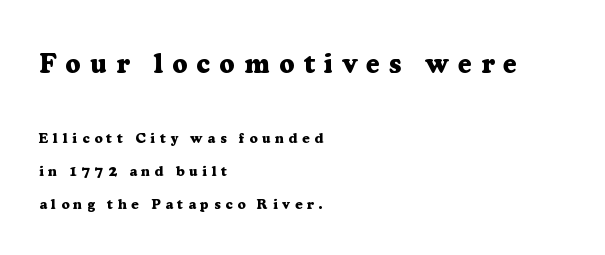
The image shows 27 px bold type, upright; set left-aligned, loose line spacing (2.38x), unusually wide letter spacing (+0.33 em), not underlined; the first (top) block is 1.93x larger.
